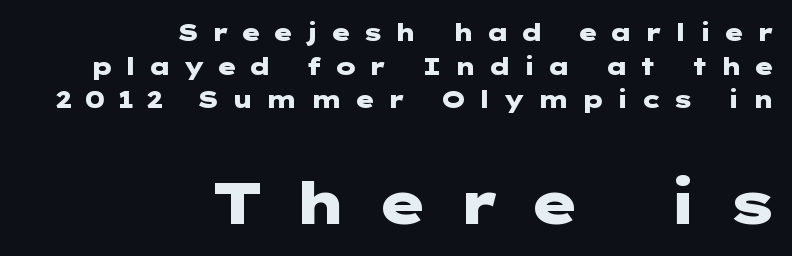
{"serif": "no", "italic": "no", "bold": "yes", "weight": "heavy", "width": "wide", "stroke_contrast": "low", "x_height": "medium", "underline": "no", "align": "right", "line_spacing": "normal", "line_spacing_ratio": 1.4, "letter_spacing": "wide", "letter_spacing_em": 0.47, "larger_block": "second", "size_ratio": 2.46, "glyph_px": 59}
